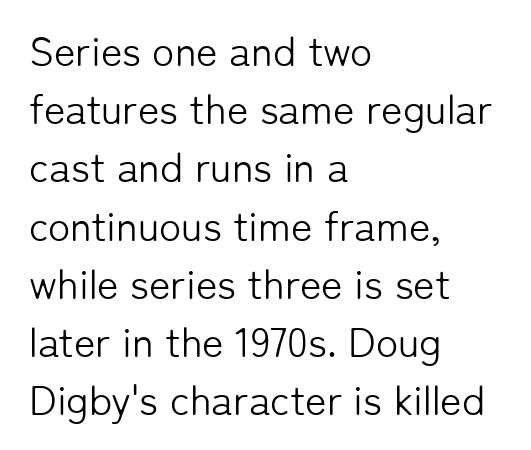
The image shows 41 px light sans-serif type, upright; set left-aligned, normal line spacing (1.42x), normal letter spacing, not underlined; low stroke contrast and a medium x-height.
